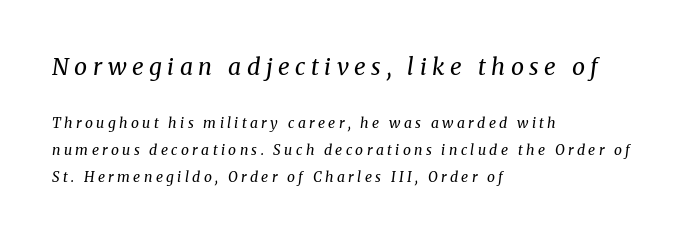
Q: Is the text bold? A: No.
Q: Is the text italic (slanted)? A: Yes, it leans right by about 8 degrees.
Q: Is the text underlined? A: No.
Q: How is the paragraph aligned? A: Left-aligned.
Q: Is the spacing between letters normal or unusually wide? A: Unusually wide.
Q: Is the spacing between lines tight, normal or loose? A: Loose.
Q: Which block of text is set in a larger size, the first (top) or the second (bottom)? A: The first (top) one.
